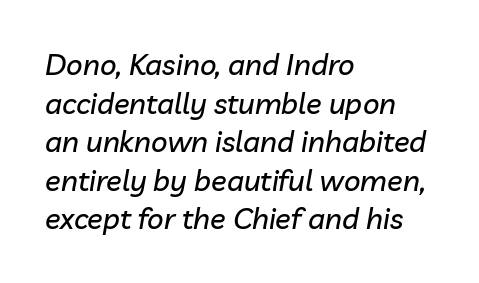
{"italic": "yes", "lean": "right", "slant_degrees": 10, "width": "normal", "stroke_contrast": "low", "x_height": "medium", "monospaced": "no", "underline": "no", "align": "left", "line_spacing": "normal", "line_spacing_ratio": 1.33, "letter_spacing": "normal", "letter_spacing_em": 0.0, "glyph_px": 29}
